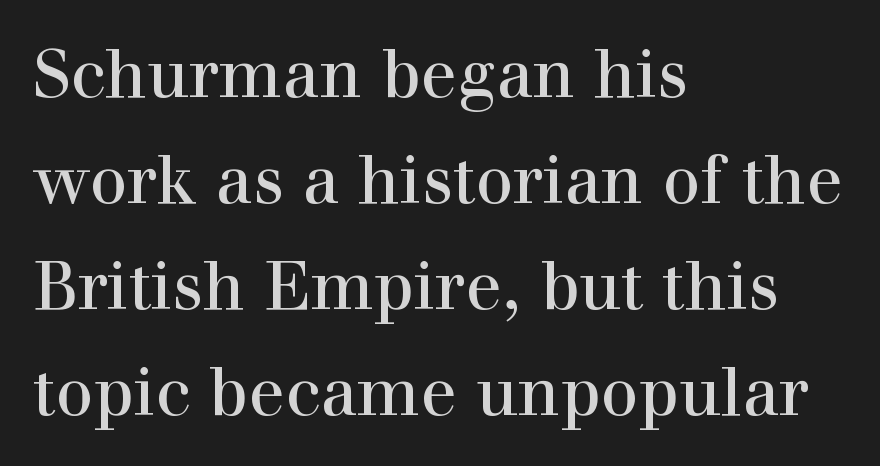
Which margin do the lines hug? The left one — the right edge is uneven. The words here are not underlined. Ascenders rise straight up at ninety degrees. The letters sit at their default tracking, neither squeezed nor spread. Ink coverage per letter is moderate at most. This rendering employs a face with finishing strokes, i.e., a serif.
